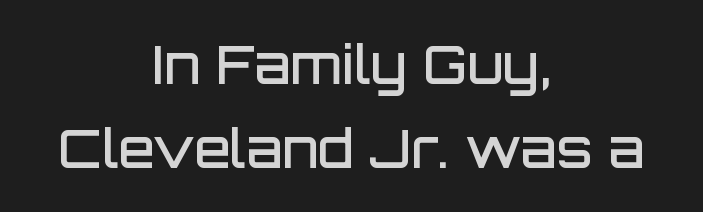
Is there much room between lines? A standard amount, neither cramped nor airy. Weight check: semibold — heavier than regular, not quite bold. This rendering leaves character spacing at its baseline value. Character widths vary here, with narrow letters taking less room than wide ones. Compared with a flush-left layout, this one balances lines on the center instead.
